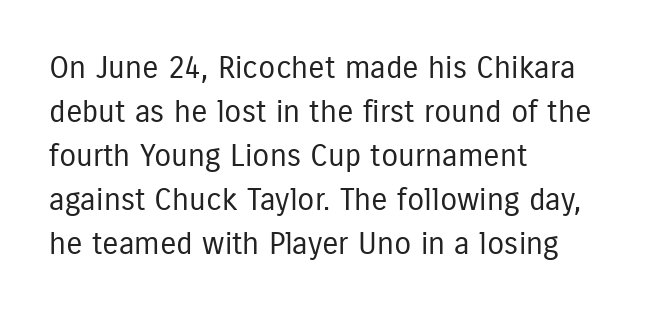
The type is set solid horizontally, with unmodified tracking. The rendering uses a moderate line-height, typical for paragraphs. This rendering uses left alignment, leaving the right contour irregular. Serifs: no, the terminals of the letterforms are clean.
